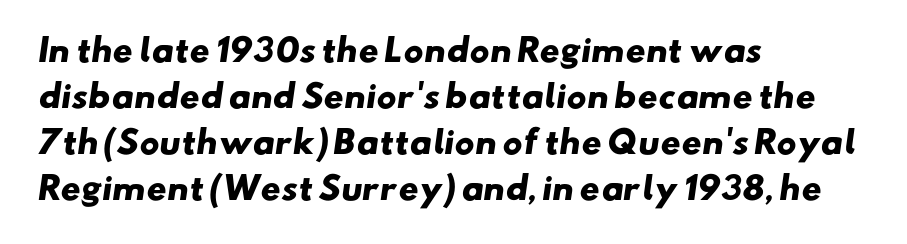
The image shows 31 px heavy, wide sans-serif type; set left-aligned, normal line spacing (1.48x), normal letter spacing, not underlined; low stroke contrast and a small x-height.
